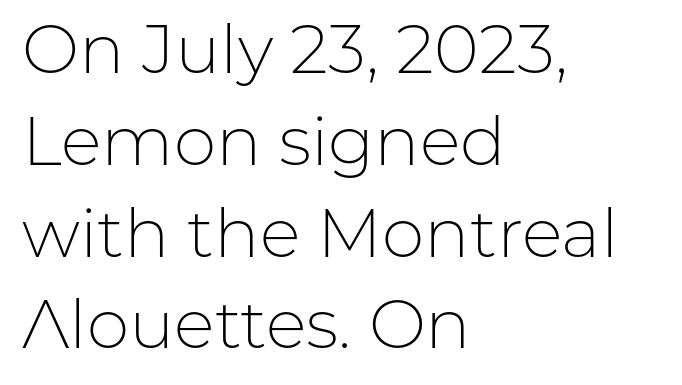
{"serif": "no", "italic": "no", "bold": "no", "weight": "light", "width": "normal", "stroke_contrast": "low", "x_height": "medium", "monospaced": "no", "underline": "no", "align": "left", "line_spacing": "normal", "line_spacing_ratio": 1.35, "letter_spacing": "normal", "letter_spacing_em": 0.0, "glyph_px": 68}
